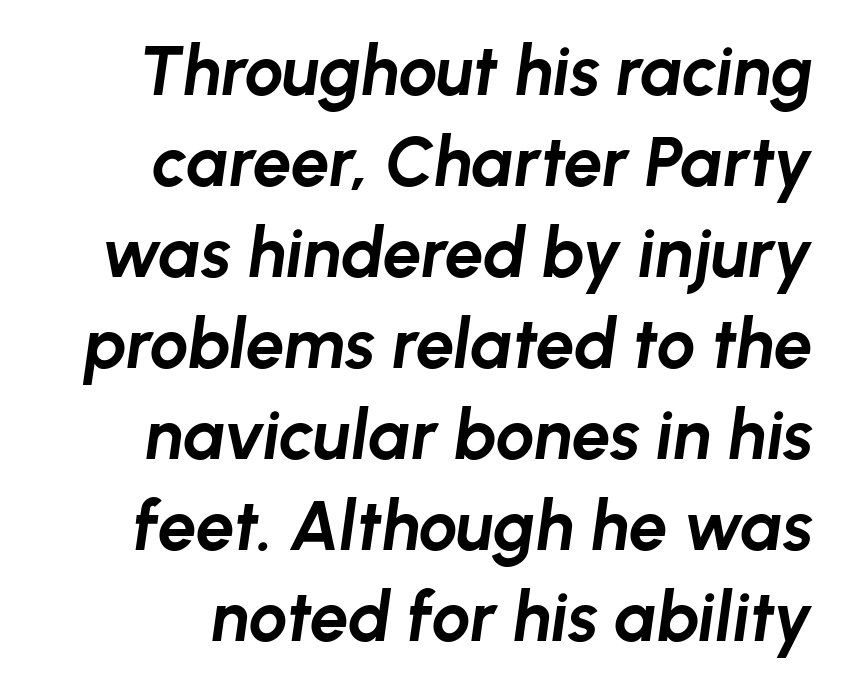
The image shows 69 px bold type, italic (leaning right); set right-aligned, normal line spacing (1.32x), normal letter spacing, not underlined; low stroke contrast and a medium x-height.
